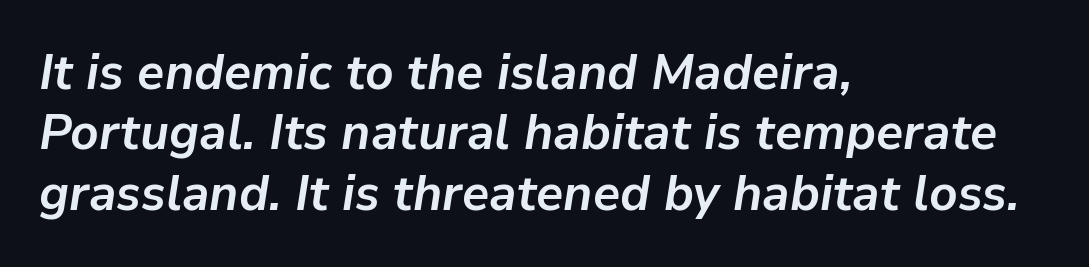
The image shows 49 px bold type, italic (leaning right); set left-aligned, line spacing 1.23x, normal letter spacing, not underlined; low stroke contrast and a medium x-height.
